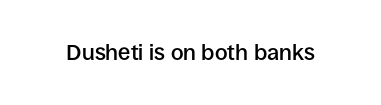
Q: Is the text bold? A: Semi-bold.
Q: Is the text italic (slanted)? A: No, it is upright.
Q: Is the text underlined? A: No.
Q: Is the spacing between letters normal or unusually wide? A: Normal.
